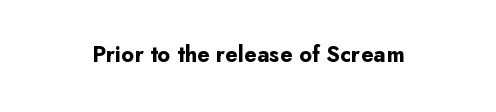
{"italic": "no", "bold": "yes", "underline": "no", "letter_spacing": "normal", "letter_spacing_em": 0.0, "glyph_px": 23}
